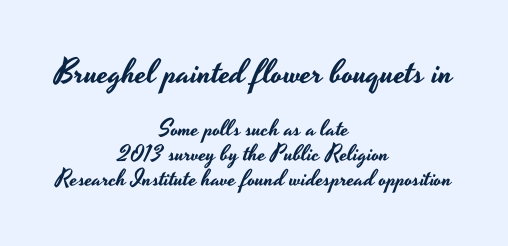
Q: Is the text italic (slanted)? A: Yes.
Q: Is the typeface a serif or a sans-serif typeface? A: Sans-serif.
Q: Is the text underlined? A: No.
Q: How is the paragraph aligned? A: Centered.
Q: Is the spacing between letters normal or unusually wide? A: Normal.
Q: Is the spacing between lines tight, normal or loose? A: Tight.
Q: Which block of text is set in a larger size, the first (top) or the second (bottom)? A: The first (top) one.
Q: Width (condensed, normal, or wide)? A: Wide.
Q: Stroke contrast? A: Low.
Q: x-height? A: Small.
Q: Monospaced? A: No.
